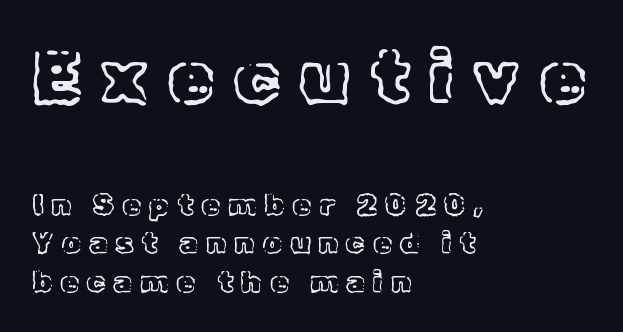
The rendering shrinks the type as you move from the upper chunk to the lower. Quick note: interline space is typical. A student would call this left alignment; a typographer would say flush left, rag right. Do the characters align in a grid? No, the font is proportional. Notice how the stems are strictly vertical — no italics here.
